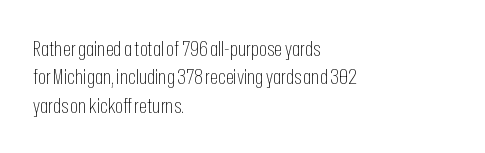
The image shows 21 px text type, upright; set left-aligned, normal line spacing (1.35x), normal letter spacing, not underlined.
